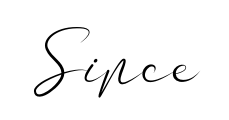
The image shows 73 px light, wide sans-serif type; set normal letter spacing, not underlined; low stroke contrast and a small x-height.
